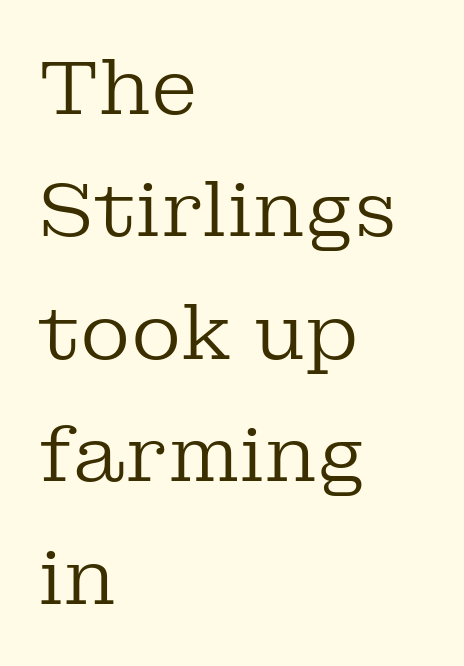
The image shows 77 px regular-weight serif type, upright; set left-aligned, normal line spacing (1.59x), normal letter spacing, not underlined; low stroke contrast and a medium x-height.
